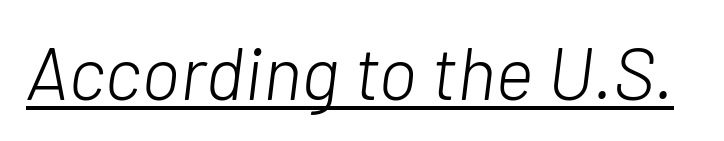
Italic: yes, the glyphs are oblique. This rendering features underlined lettering. Words appear dense and cohesive because spacing is normal. No letter is thick-stroked: the sample isn't bold.
